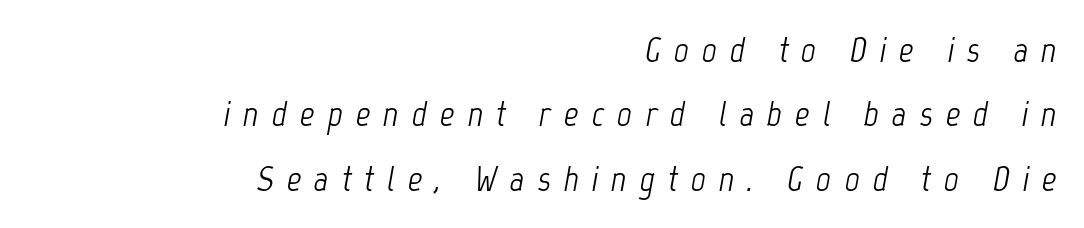
{"italic": "yes", "lean": "right", "slant_degrees": 12, "bold": "no", "weight": "light", "width": "condensed", "stroke_contrast": "low", "x_height": "medium", "monospaced": "no", "underline": "no", "align": "right", "line_spacing_ratio": 1.79, "letter_spacing": "wide", "letter_spacing_em": 0.36, "glyph_px": 36}
